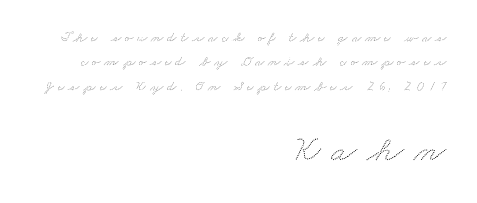
The image shows 37 px wide type; set right-aligned, line spacing 1.74x, unusually wide letter spacing (+0.28 em), not underlined; the second (bottom) block is 2.64x larger; low stroke contrast and a small x-height.
